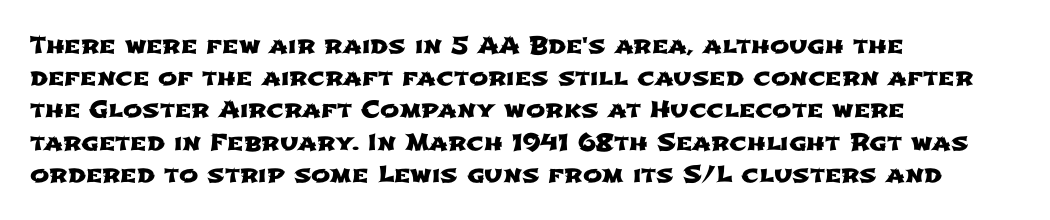
In terms of letterspacing, this is plain default setting. Unmarked baselines from the first word to the last. Every row of glyphs begins at an identical x-position on the left. A normal amount of white space separates one row of letters from the next.
